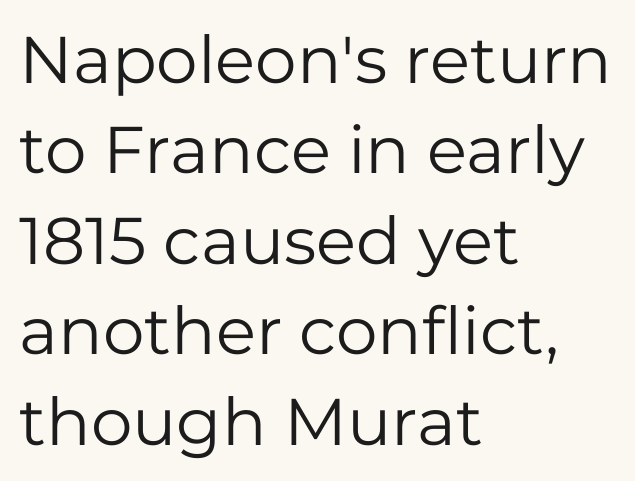
Q: Is the text bold? A: No.
Q: Is the text italic (slanted)? A: No, it is upright.
Q: Is the typeface a serif or a sans-serif typeface? A: Sans-serif.
Q: Is the text underlined? A: No.
Q: How is the paragraph aligned? A: Left-aligned.
Q: Is the spacing between letters normal or unusually wide? A: Normal.
Q: Is the spacing between lines tight, normal or loose? A: Normal.
Q: Width (condensed, normal, or wide)? A: Normal.
Q: Stroke contrast? A: Low.
Q: x-height? A: Medium.
Q: Monospaced? A: No.
